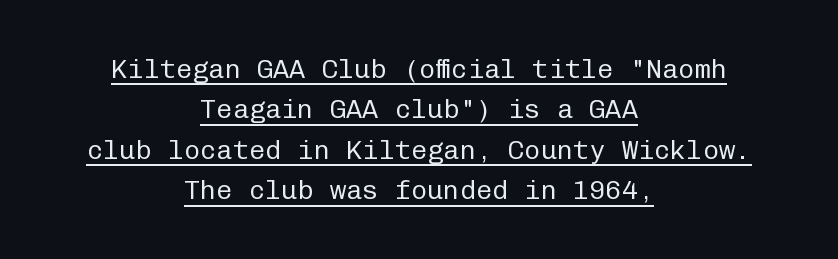
{"italic": "no", "bold": "no", "underline": "yes", "align": "center", "line_spacing": "normal", "line_spacing_ratio": 1.5, "letter_spacing": "normal", "letter_spacing_em": 0.0, "glyph_px": 27}
